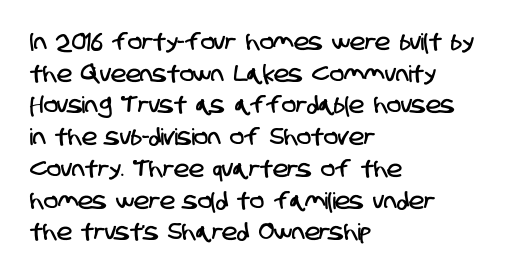
The image shows 23 px text type; set left-aligned, normal line spacing (1.38x), normal letter spacing, not underlined.
